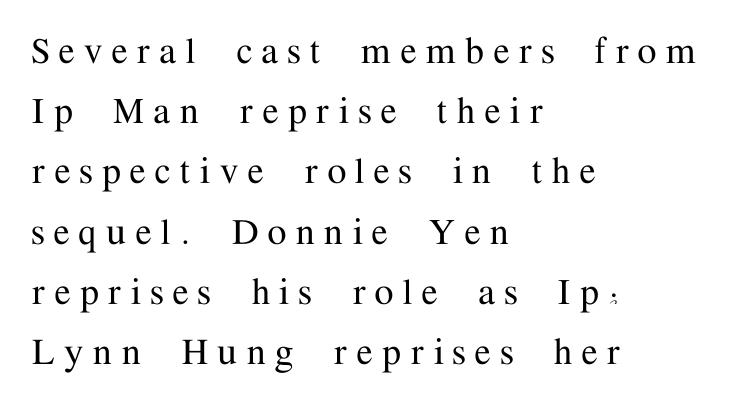
Q: Is the text italic (slanted)? A: No, it is upright.
Q: Is the typeface a serif or a sans-serif typeface? A: Serif.
Q: Is the text underlined? A: No.
Q: How is the paragraph aligned? A: Left-aligned.
Q: Is the spacing between letters normal or unusually wide? A: Unusually wide.
Q: Is the spacing between lines tight, normal or loose? A: Normal.
Q: Width (condensed, normal, or wide)? A: Normal.
Q: Stroke contrast? A: Medium.
Q: x-height? A: Medium.
Q: Monospaced? A: No.
